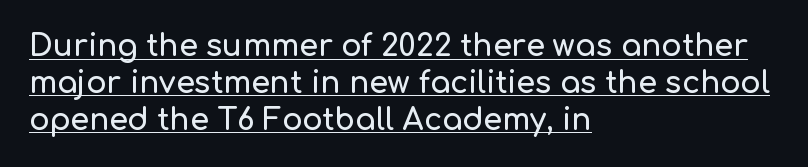
Q: Is the text italic (slanted)? A: No, it is upright.
Q: Is the typeface a serif or a sans-serif typeface? A: Sans-serif.
Q: Is the text underlined? A: Yes.
Q: How is the paragraph aligned? A: Left-aligned.
Q: Is the spacing between letters normal or unusually wide? A: Normal.
Q: Width (condensed, normal, or wide)? A: Normal.
Q: Stroke contrast? A: Low.
Q: x-height? A: Medium.
Q: Monospaced? A: No.
